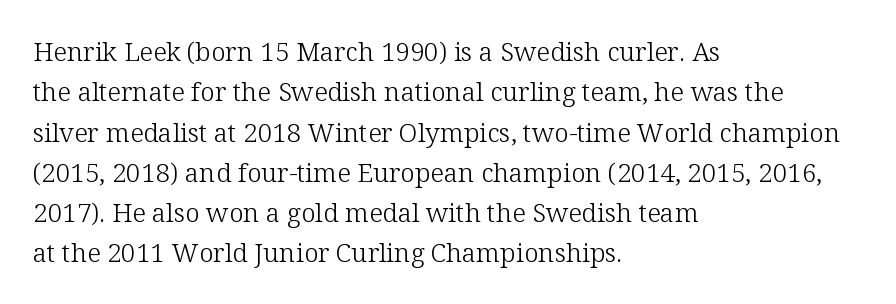
Q: Is the text bold? A: No.
Q: Is the text italic (slanted)? A: No, it is upright.
Q: Is the text underlined? A: No.
Q: How is the paragraph aligned? A: Left-aligned.
Q: Is the spacing between letters normal or unusually wide? A: Normal.
Q: Is the spacing between lines tight, normal or loose? A: Normal.
